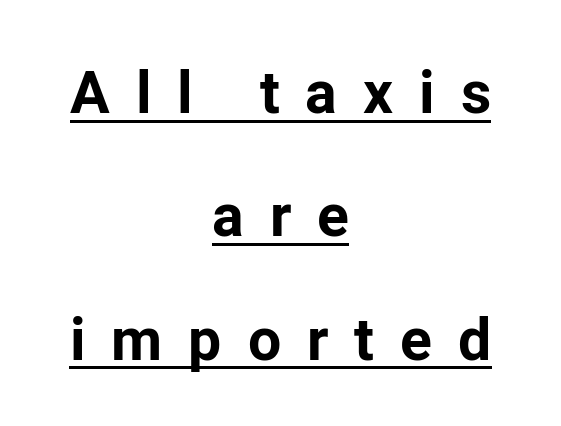
Q: Is the text bold? A: Yes.
Q: Is the text italic (slanted)? A: No, it is upright.
Q: Is the typeface a serif or a sans-serif typeface? A: Sans-serif.
Q: Is the text underlined? A: Yes.
Q: How is the paragraph aligned? A: Centered.
Q: Is the spacing between letters normal or unusually wide? A: Unusually wide.
Q: Is the spacing between lines tight, normal or loose? A: Loose.
Q: Width (condensed, normal, or wide)? A: Normal.
Q: Stroke contrast? A: Low.
Q: x-height? A: Medium.
Q: Monospaced? A: No.
